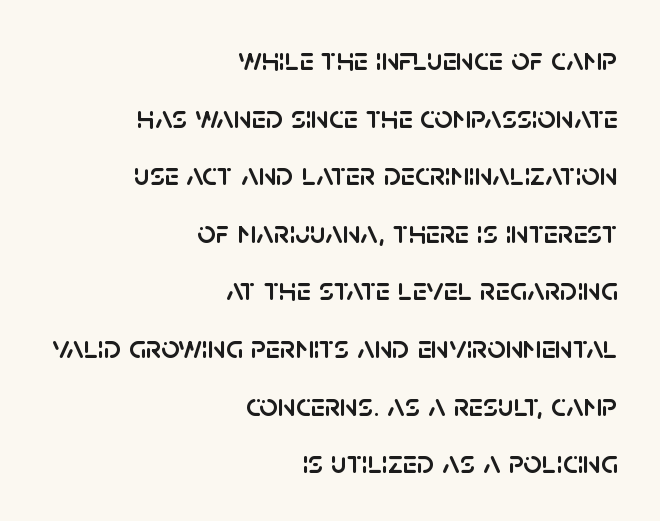
The rendering uses natural spacing where letterforms have individual widths. This sample is right-justified, so line beginnings fall wherever the words allow. The face used here is rendered with its standard letterfit. Letters rest on an invisible, unmarked baseline. To sum up the face: it is a sans, with no serifs.
